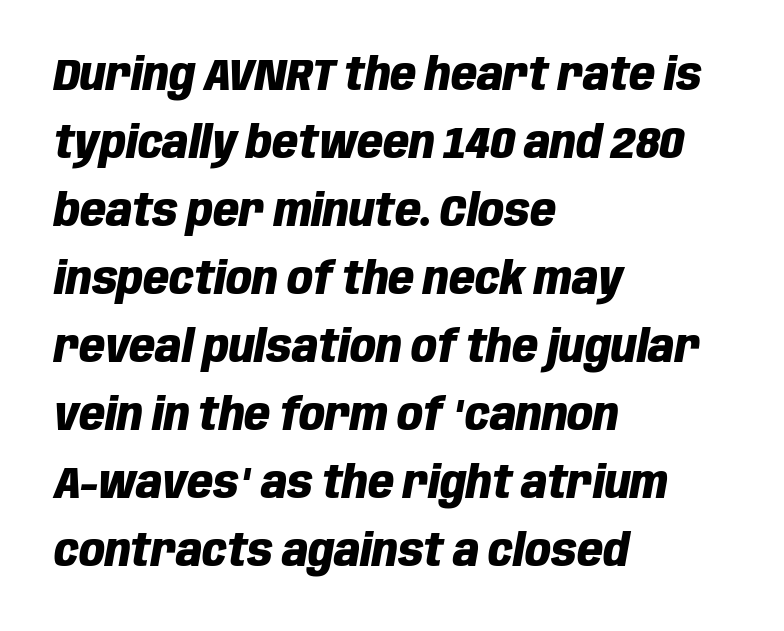
{"italic": "yes", "lean": "right", "slant_degrees": 10, "bold": "yes", "weight": "heavy", "width": "condensed", "stroke_contrast": "low", "x_height": "large", "monospaced": "no", "underline": "no", "align": "left", "line_spacing": "normal", "line_spacing_ratio": 1.51, "letter_spacing": "normal", "letter_spacing_em": 0.0, "glyph_px": 45}
